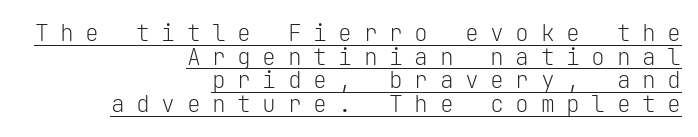
Underlined type. Line endings align vertically; line beginnings do not. Does the leading feel generous? Not at all — it's pinched. This sample uses expanded letter spacing, leaving extra air between glyphs. Stroke mass is kept to a normal reading level or below. Designer's note — italics off, roman on.
